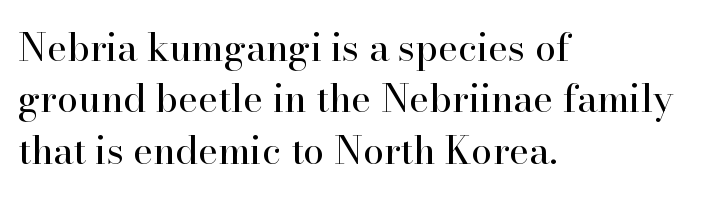
The image shows 38 px regular-weight serif type, upright; set left-aligned, normal line spacing (1.35x), normal letter spacing, not underlined; high stroke contrast and a small x-height.
